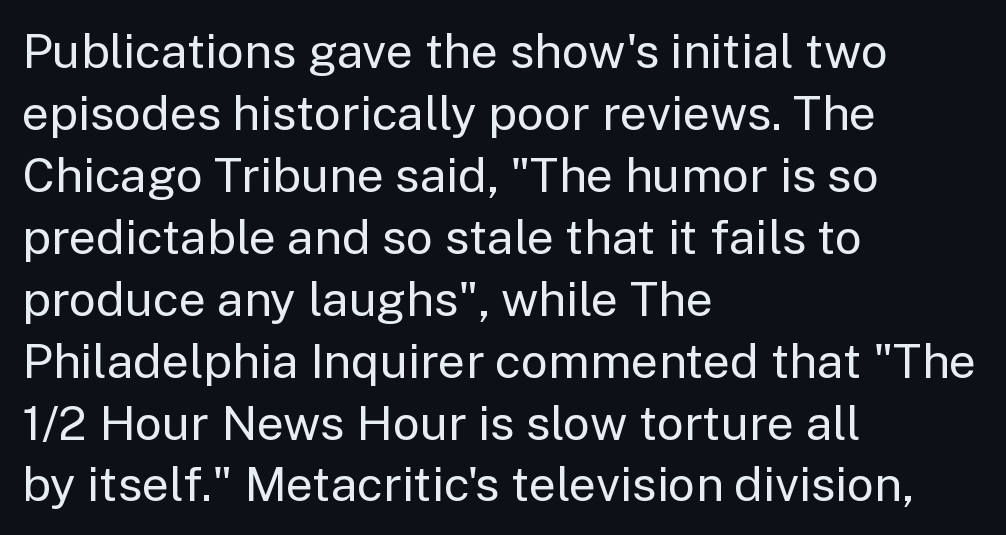
Posture: upright roman. These lines are rendered in a variable-pitch font. The passage shown has conventional tracking throughout. The typeface has the unassuming heft of standard copy or less. Which margin do the lines hug? The left one — the right edge is uneven.
